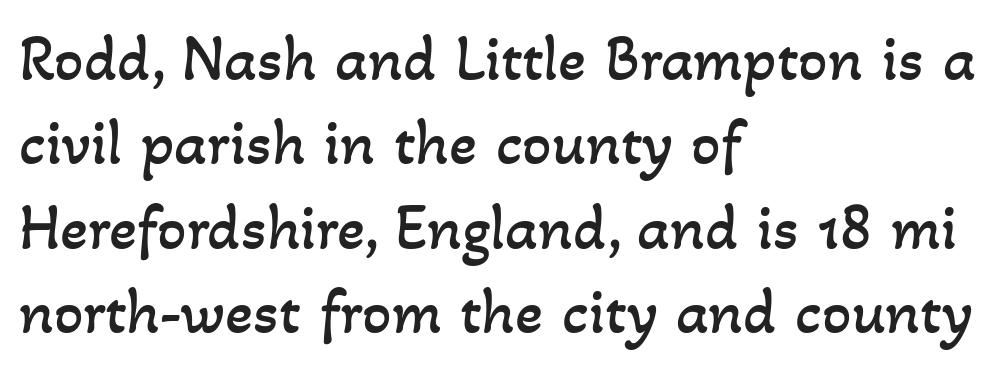
Q: Is the text bold? A: No.
Q: Is the text underlined? A: No.
Q: How is the paragraph aligned? A: Left-aligned.
Q: Is the spacing between letters normal or unusually wide? A: Normal.
Q: Is the spacing between lines tight, normal or loose? A: Normal.
Q: Width (condensed, normal, or wide)? A: Normal.
Q: Stroke contrast? A: Low.
Q: x-height? A: Small.
Q: Monospaced? A: No.
